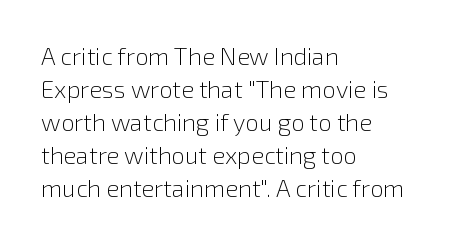
{"italic": "no", "bold": "no", "underline": "no", "align": "left", "line_spacing": "normal", "line_spacing_ratio": 1.38, "letter_spacing": "normal", "letter_spacing_em": 0.0, "glyph_px": 24}
